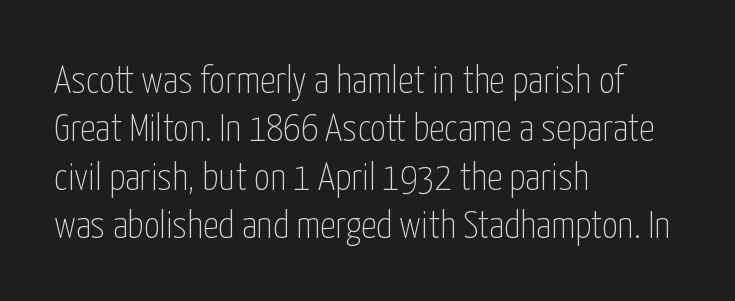
The image shows 39 px thin, condensed sans-serif type, upright; set left-aligned, line spacing 1.24x, normal letter spacing, not underlined; low stroke contrast and a medium x-height.
